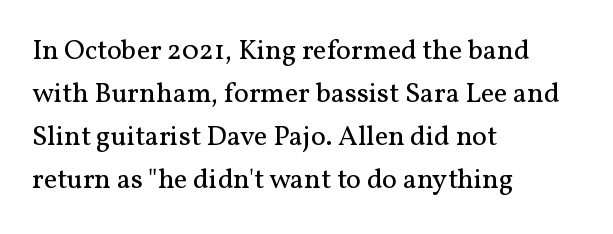
The image shows 28 px regular-weight serif type, upright; set left-aligned, normal line spacing (1.54x), normal letter spacing, not underlined; medium stroke contrast and a medium x-height.
